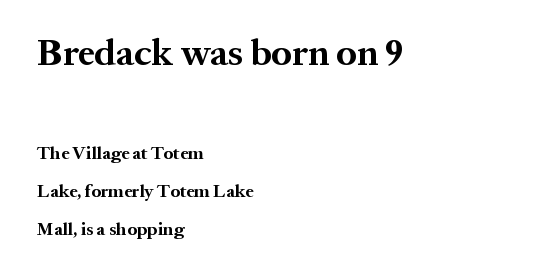
The image shows 37 px bold serif type, upright; set left-aligned, loose line spacing (2.11x), normal letter spacing, not underlined; the first (top) block is 2.06x larger; medium stroke contrast and a medium x-height.
